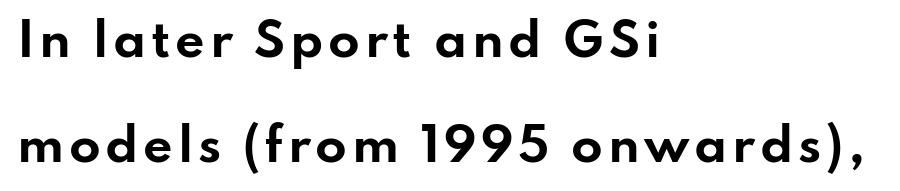
The area under the type is left untouched. A sans-serif font was chosen for this passage. Here the designer chose a conventional face with non-uniform glyph widths. Whoever set this chose breathing room over compactness in the vertical rhythm. A student would call this left alignment; a typographer would say flush left, rag right.
